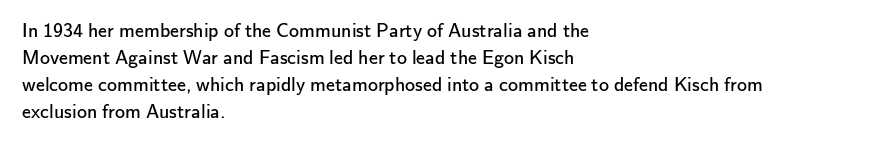
The image shows 20 px text type, upright; set left-aligned, normal line spacing (1.35x), normal letter spacing, not underlined.
